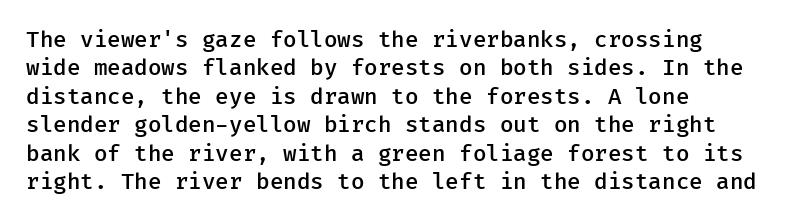
The image shows 22 px text type, upright; set normal line spacing (1.29x), normal letter spacing, not underlined.
